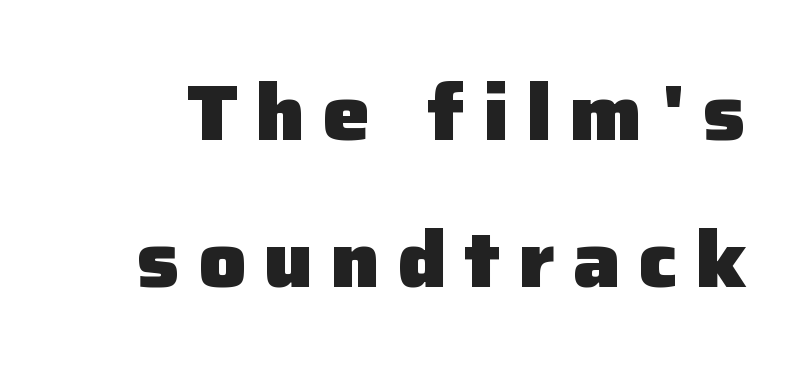
Q: Is the text bold? A: Yes.
Q: Is the text italic (slanted)? A: No, it is upright.
Q: Is the typeface a serif or a sans-serif typeface? A: Sans-serif.
Q: Is the text underlined? A: No.
Q: Is the spacing between letters normal or unusually wide? A: Unusually wide.
Q: Width (condensed, normal, or wide)? A: Normal.
Q: Stroke contrast? A: Low.
Q: x-height? A: Medium.
Q: Monospaced? A: No.
